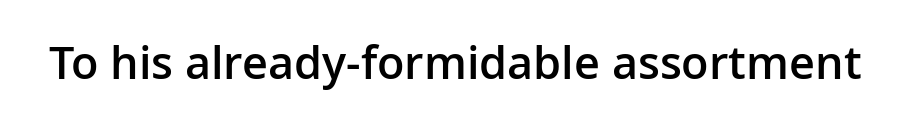
{"serif": "no", "italic": "no", "bold": "semi", "weight": "semibold", "width": "normal", "stroke_contrast": "low", "x_height": "medium", "monospaced": "no", "underline": "no", "letter_spacing": "normal", "letter_spacing_em": 0.0, "glyph_px": 45}
